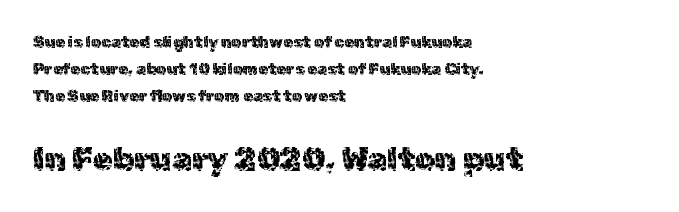
The foot of each line stays bare and open. How would I describe the line gaps? Plain and ordinary. In terms of posture, this sample is upright. If you squint, the bottom block still reads clearly — it's the larger of the two. The rendering uses natural spacing where letterforms have individual widths. Observe the ordinary spacing: letters are neighbours, not strangers.
